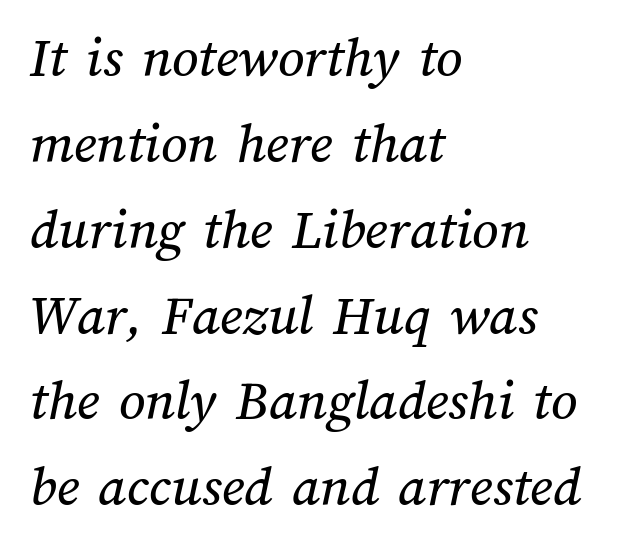
Q: Is the text underlined? A: No.
Q: How is the paragraph aligned? A: Left-aligned.
Q: Is the spacing between letters normal or unusually wide? A: Normal.
Q: Is the spacing between lines tight, normal or loose? A: Normal.
Q: Width (condensed, normal, or wide)? A: Normal.
Q: Stroke contrast? A: Medium.
Q: x-height? A: Medium.
Q: Monospaced? A: No.
